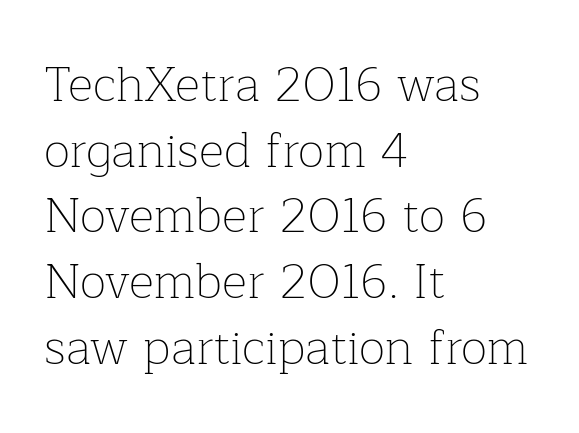
{"serif": "yes", "italic": "no", "bold": "no", "weight": "thin", "width": "normal", "stroke_contrast": "low", "x_height": "medium", "monospaced": "no", "underline": "no", "align": "left", "line_spacing": "normal", "line_spacing_ratio": 1.34, "letter_spacing": "normal", "letter_spacing_em": 0.0, "glyph_px": 49}
